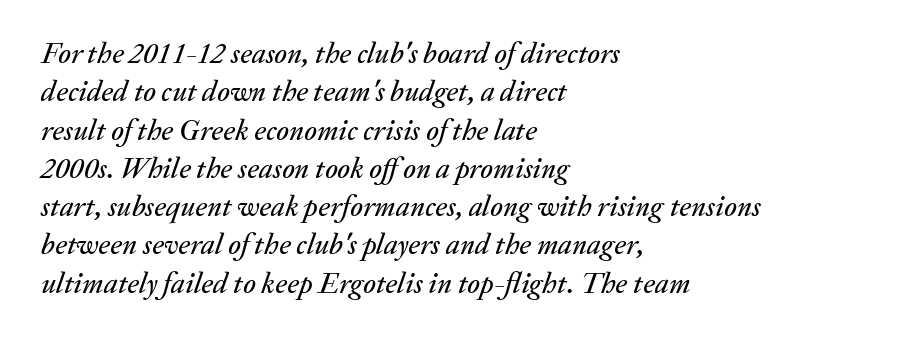
The image shows 29 px text type, italic (leaning right); set left-aligned, normal line spacing (1.32x), normal letter spacing, not underlined; medium stroke contrast and a medium x-height.
